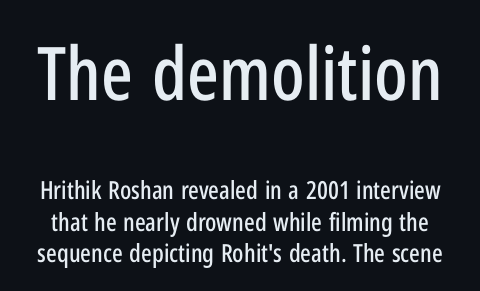
Q: Is the text italic (slanted)? A: No, it is upright.
Q: Is the typeface a serif or a sans-serif typeface? A: Sans-serif.
Q: Is the text underlined? A: No.
Q: Is the spacing between letters normal or unusually wide? A: Normal.
Q: Is the spacing between lines tight, normal or loose? A: Normal.
Q: Which block of text is set in a larger size, the first (top) or the second (bottom)? A: The first (top) one.
Q: Width (condensed, normal, or wide)? A: Condensed.
Q: Stroke contrast? A: Low.
Q: x-height? A: Medium.
Q: Monospaced? A: No.
